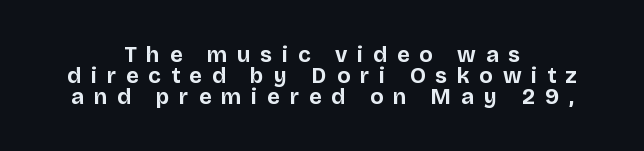
The image shows 22 px bold type, upright; set centered, tight line spacing (0.95x), unusually wide letter spacing (+0.45 em), not underlined.
